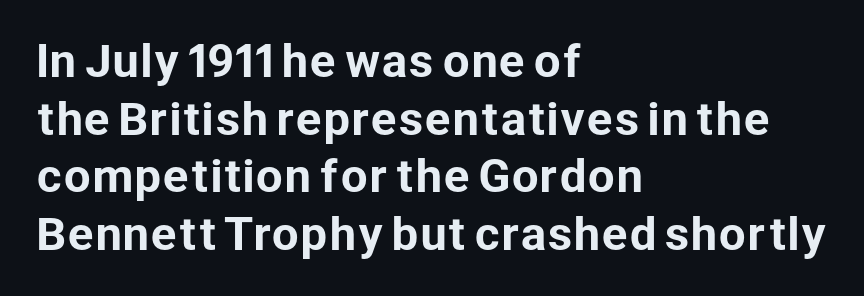
{"serif": "no", "italic": "no", "width": "normal", "stroke_contrast": "low", "x_height": "medium", "monospaced": "no", "underline": "no", "align": "left", "line_spacing": "normal", "line_spacing_ratio": 1.34, "letter_spacing": "normal", "letter_spacing_em": 0.0, "glyph_px": 43}
